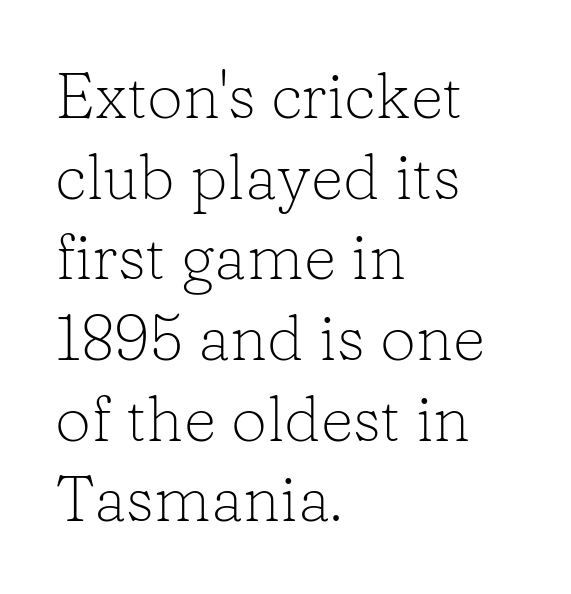
Q: Is the text bold? A: No.
Q: Is the text italic (slanted)? A: No, it is upright.
Q: Is the typeface a serif or a sans-serif typeface? A: Serif.
Q: Is the text underlined? A: No.
Q: How is the paragraph aligned? A: Left-aligned.
Q: Is the spacing between letters normal or unusually wide? A: Normal.
Q: Is the spacing between lines tight, normal or loose? A: Normal.
Q: Width (condensed, normal, or wide)? A: Normal.
Q: Stroke contrast? A: Low.
Q: x-height? A: Medium.
Q: Monospaced? A: No.
